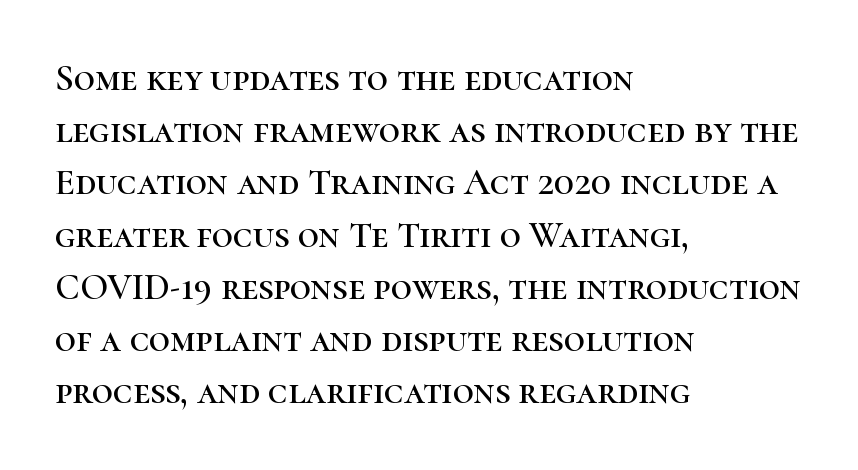
The image shows 37 px serif type, upright; set left-aligned, normal line spacing (1.41x), normal letter spacing, not underlined; high stroke contrast and a medium x-height.
